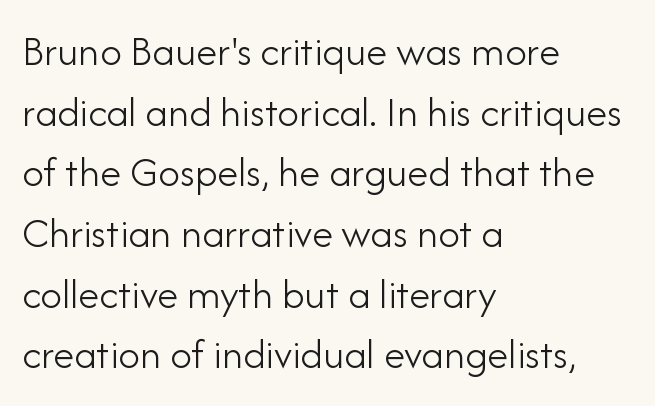
No italicization has been applied; the sample stays upright. Does extra space separate the letters? No, they use regular spacing. The leading is moderate, giving the passage an even texture. Left-aligned paragraph, ragged on the right. Grotesque or geometric, the face here clearly has no serifs. Think of a printed novel: that variable character pitch is what you see here.
